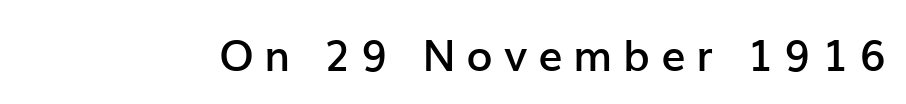
The image shows 43 px semibold sans-serif type, upright; set unusually wide letter spacing (+0.25 em), not underlined; low stroke contrast and a medium x-height.
